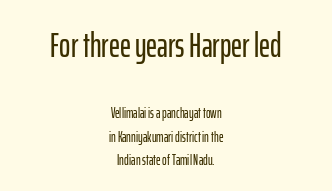
The image shows 34 px condensed sans-serif type, upright; set centered, normal line spacing (1.68x), normal letter spacing, not underlined; the first (top) block is 2.43x larger; low stroke contrast and a medium x-height.
